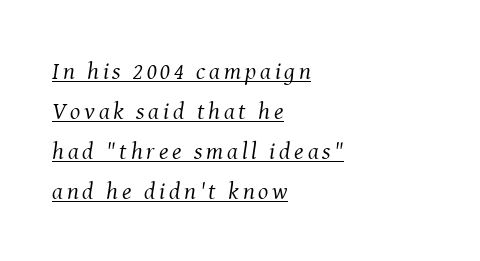
The designer left line spacing at the default. The rendering applies a slant to the glyphs. The letterforms sit at book weight or below. Teacher's note: observe the even left margin — that is flush-left alignment. The string is rendered with underlining switched on.
